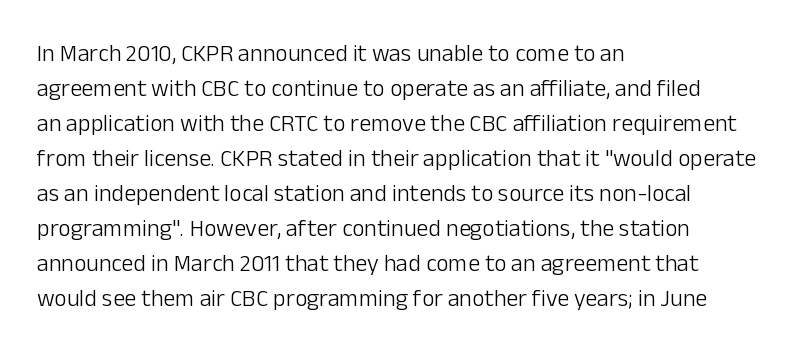
{"italic": "no", "bold": "no", "underline": "no", "align": "left", "line_spacing": "normal", "line_spacing_ratio": 1.46, "letter_spacing": "normal", "letter_spacing_em": 0.0, "glyph_px": 24}
